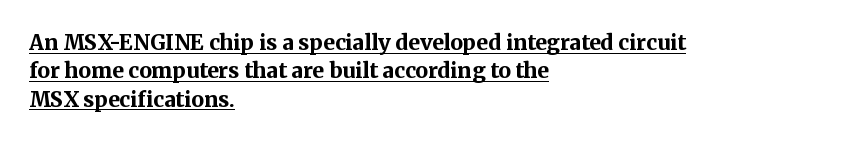
Q: Is the text bold? A: Yes.
Q: Is the text italic (slanted)? A: No, it is upright.
Q: Is the text underlined? A: Yes.
Q: How is the paragraph aligned? A: Left-aligned.
Q: Is the spacing between letters normal or unusually wide? A: Normal.
Q: Is the spacing between lines tight, normal or loose? A: Normal.
